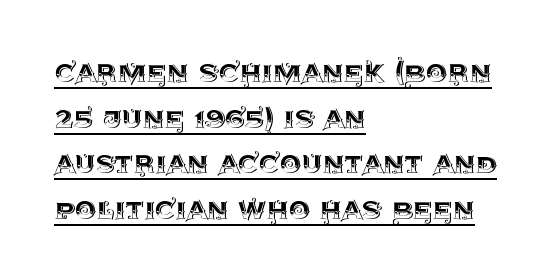
Inter-character spacing is left at the font's built-in metrics. These lines were composed using upright roman letters. Think of a printed novel: that variable character pitch is what you see here. This sample keeps an unexceptional amount of space between lines.
